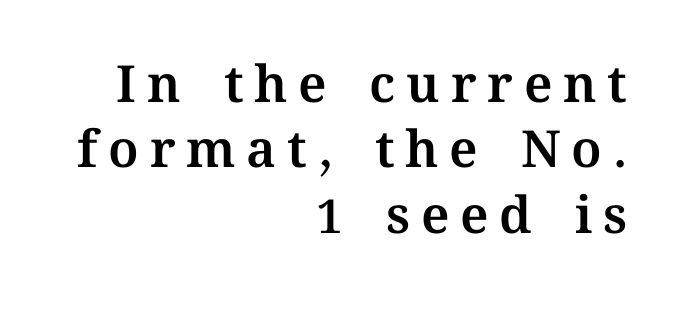
Q: Is the text italic (slanted)? A: No, it is upright.
Q: Is the text underlined? A: No.
Q: How is the paragraph aligned? A: Right-aligned.
Q: Is the spacing between letters normal or unusually wide? A: Unusually wide.
Q: Is the spacing between lines tight, normal or loose? A: Normal.
Q: Width (condensed, normal, or wide)? A: Normal.
Q: Stroke contrast? A: Medium.
Q: x-height? A: Medium.
Q: Monospaced? A: No.
